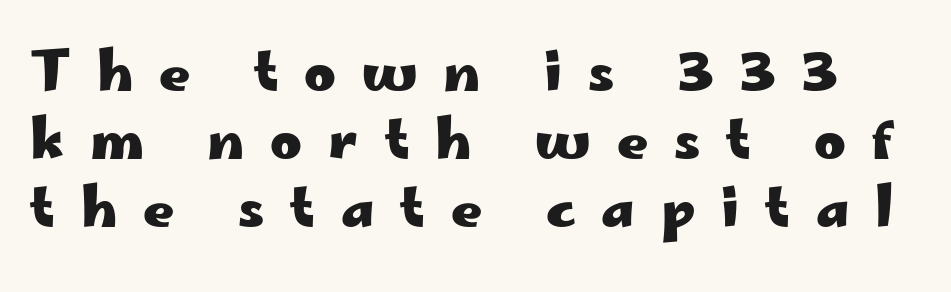
Q: Is the text bold? A: Yes.
Q: Is the text italic (slanted)? A: No, it is upright.
Q: Is the typeface a serif or a sans-serif typeface? A: Sans-serif.
Q: Is the text underlined? A: No.
Q: Is the spacing between letters normal or unusually wide? A: Unusually wide.
Q: Is the spacing between lines tight, normal or loose? A: Normal.
Q: Width (condensed, normal, or wide)? A: Wide.
Q: Stroke contrast? A: Low.
Q: x-height? A: Small.
Q: Monospaced? A: No.
